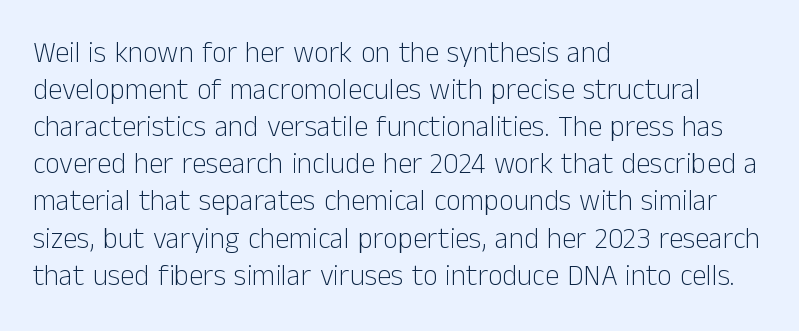
{"serif": "no", "italic": "no", "bold": "no", "weight": "light", "width": "normal", "stroke_contrast": "low", "x_height": "medium", "monospaced": "no", "underline": "no", "align": "left", "line_spacing": "normal", "line_spacing_ratio": 1.28, "letter_spacing": "normal", "letter_spacing_em": 0.0, "glyph_px": 29}
